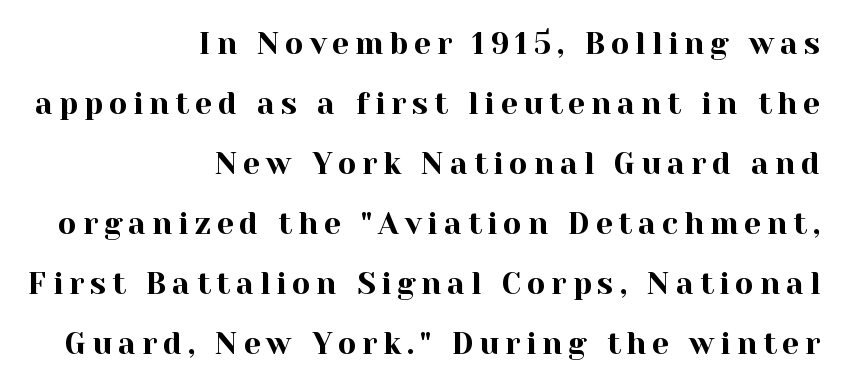
Q: Is the text italic (slanted)? A: No, it is upright.
Q: Is the typeface a serif or a sans-serif typeface? A: Serif.
Q: Is the text underlined? A: No.
Q: How is the paragraph aligned? A: Right-aligned.
Q: Is the spacing between letters normal or unusually wide? A: Unusually wide.
Q: Is the spacing between lines tight, normal or loose? A: Loose.
Q: Width (condensed, normal, or wide)? A: Normal.
Q: x-height? A: Medium.
Q: Monospaced? A: No.
